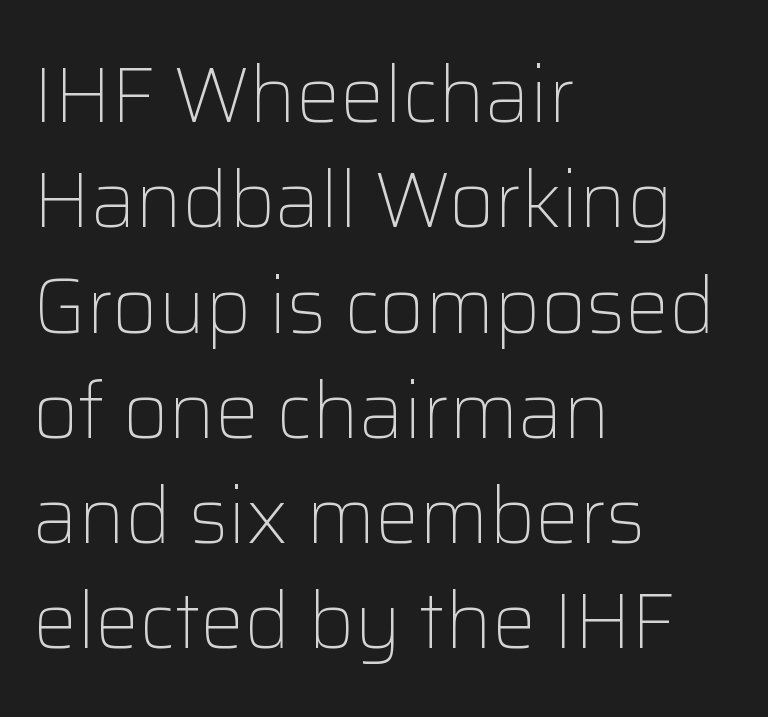
The lettering holds an erect, upright posture throughout. Rows of type keep a routine distance in the vertical direction. Beneath every word, the page is bare. No chunkiness to these letters — they're not bold. Each word holds together tightly as a unit, with standard inter-letter gaps. What kind of face is this? One without serifs — a sans.
